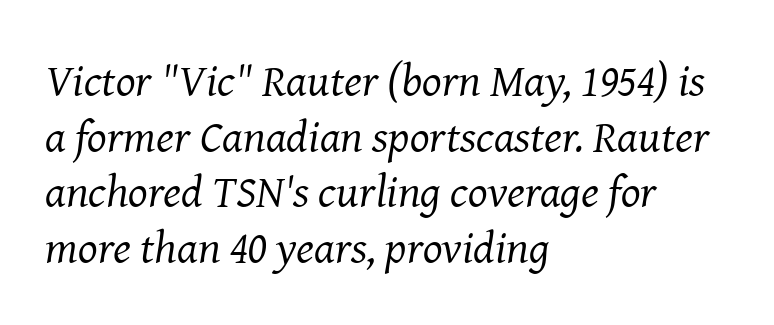
The image shows 46 px regular-weight serif type, italic (leaning right); set left-aligned, line spacing 1.21x, normal letter spacing, not underlined; medium stroke contrast and a medium x-height.
